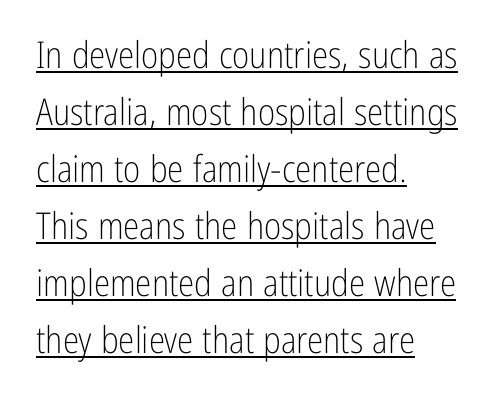
{"serif": "no", "italic": "no", "bold": "no", "weight": "light", "width": "condensed", "stroke_contrast": "low", "x_height": "medium", "monospaced": "no", "underline": "yes", "align": "left", "line_spacing": "normal", "line_spacing_ratio": 1.54, "letter_spacing": "normal", "letter_spacing_em": 0.0, "glyph_px": 37}
